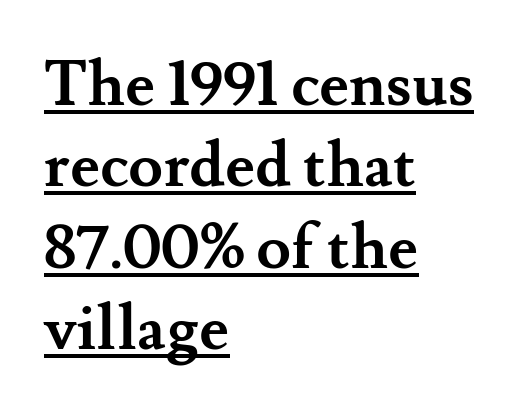
{"serif": "yes", "italic": "no", "bold": "yes", "weight": "semibold", "width": "normal", "stroke_contrast": "medium", "x_height": "small", "monospaced": "no", "underline": "yes", "align": "left", "line_spacing": "normal", "line_spacing_ratio": 1.29, "letter_spacing": "normal", "letter_spacing_em": 0.0, "glyph_px": 63}
